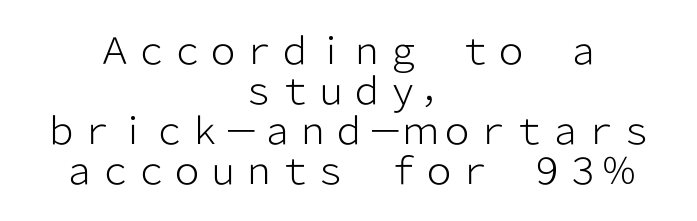
{"serif": "no", "italic": "no", "bold": "no", "weight": "light", "width": "normal", "stroke_contrast": "low", "x_height": "medium", "monospaced": "no", "underline": "no", "align": "center", "line_spacing": "tight", "line_spacing_ratio": 1.11, "letter_spacing": "normal", "letter_spacing_em": 0.0, "glyph_px": 36}
